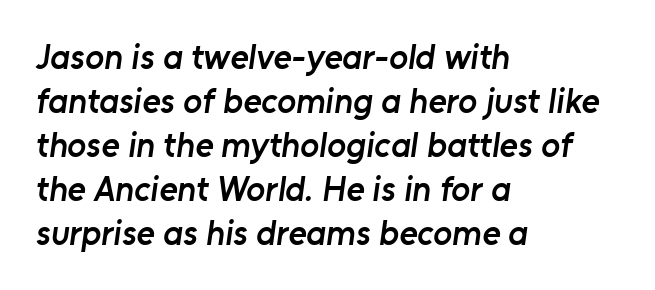
{"serif": "no", "bold": "semi", "weight": "semibold", "width": "normal", "stroke_contrast": "low", "x_height": "medium", "monospaced": "no", "underline": "no", "align": "left", "line_spacing": "normal", "line_spacing_ratio": 1.26, "letter_spacing": "normal", "letter_spacing_em": 0.0, "glyph_px": 35}
